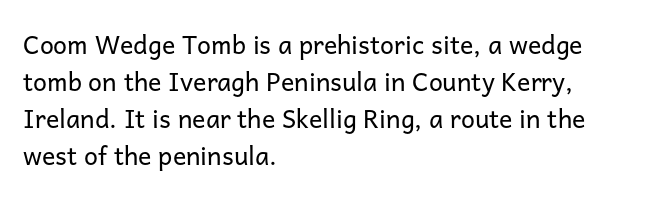
{"italic": "no", "bold": "no", "underline": "no", "align": "left", "line_spacing": "normal", "line_spacing_ratio": 1.48, "letter_spacing": "normal", "letter_spacing_em": 0.0, "glyph_px": 25}
